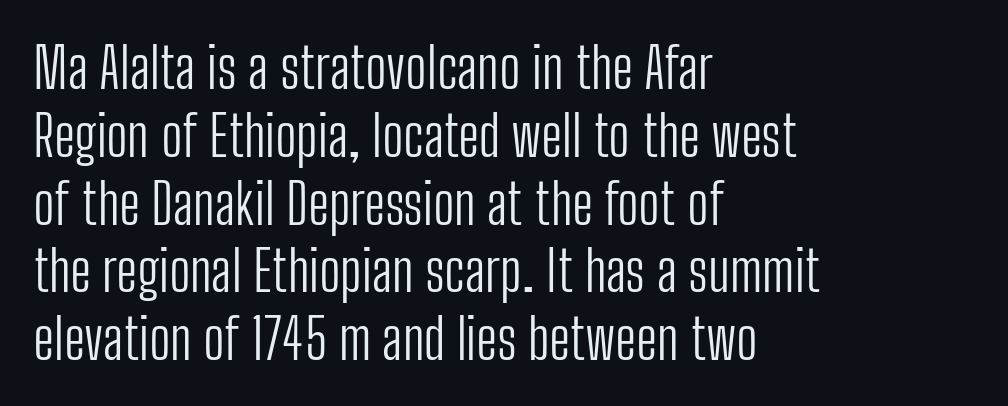
Q: Is the text bold? A: No.
Q: Is the text italic (slanted)? A: No, it is upright.
Q: Is the typeface a serif or a sans-serif typeface? A: Sans-serif.
Q: Is the text underlined? A: No.
Q: How is the paragraph aligned? A: Left-aligned.
Q: Is the spacing between letters normal or unusually wide? A: Normal.
Q: Width (condensed, normal, or wide)? A: Condensed.
Q: Stroke contrast? A: Low.
Q: x-height? A: Medium.
Q: Monospaced? A: No.
